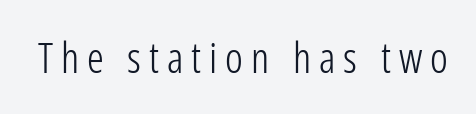
The image shows 42 px light, condensed sans-serif type, upright; set not underlined; low stroke contrast and a medium x-height.
